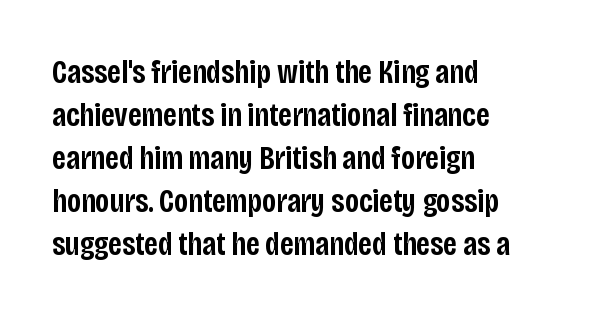
Q: Is the text bold? A: Semi-bold.
Q: Is the text italic (slanted)? A: No, it is upright.
Q: Is the typeface a serif or a sans-serif typeface? A: Sans-serif.
Q: Is the text underlined? A: No.
Q: How is the paragraph aligned? A: Left-aligned.
Q: Is the spacing between letters normal or unusually wide? A: Normal.
Q: Is the spacing between lines tight, normal or loose? A: Normal.
Q: Width (condensed, normal, or wide)? A: Condensed.
Q: Stroke contrast? A: Low.
Q: x-height? A: Large.
Q: Monospaced? A: No.
